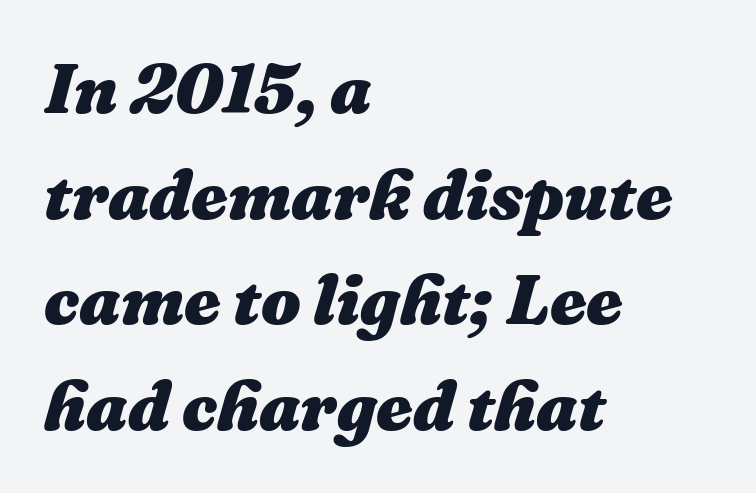
{"italic": "yes", "lean": "right", "slant_degrees": 16, "bold": "yes", "weight": "heavy", "width": "normal", "stroke_contrast": "medium", "x_height": "medium", "monospaced": "no", "underline": "no", "align": "left", "line_spacing": "normal", "line_spacing_ratio": 1.51, "letter_spacing": "normal", "letter_spacing_em": 0.0, "glyph_px": 70}
